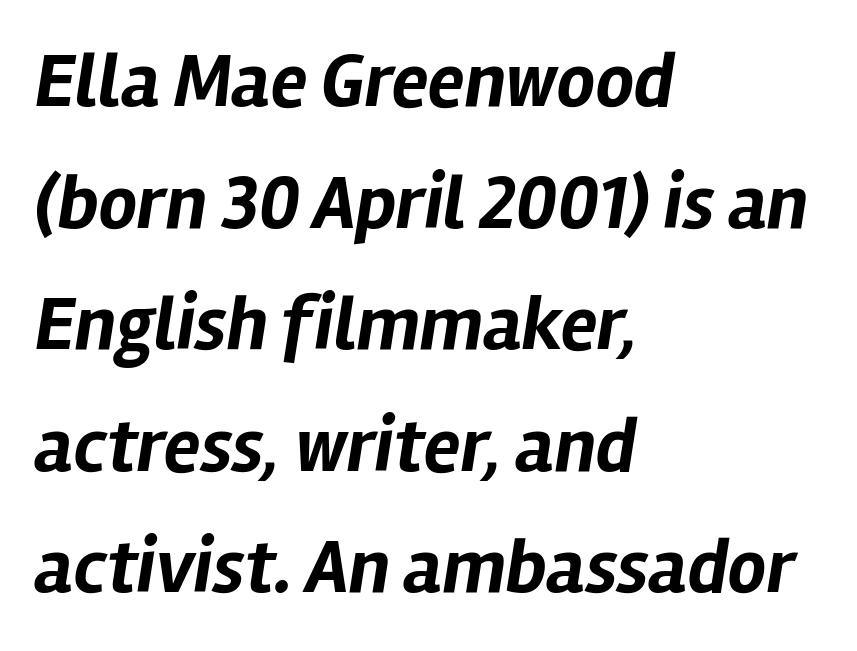
Tall strokes in this sample are angled rather than plumb. Teacher's note: observe the even left margin — that is flush-left alignment. Descenders hang freely into open space. You'd pick this weight for a headline — it's a proper bold.
